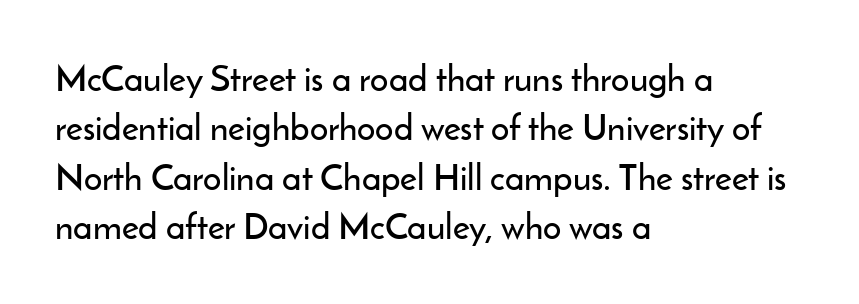
No extra tracking has been applied to these lines. The face used here is a sans, in the tradition of grotesques and geometrics. All the whitespace from short lines collects on the right. Is this a fixed-width face? No — the glyphs have proportional, varying widths. Rule under the text: the space is simply empty. This is the regular roman posture of the typeface.
